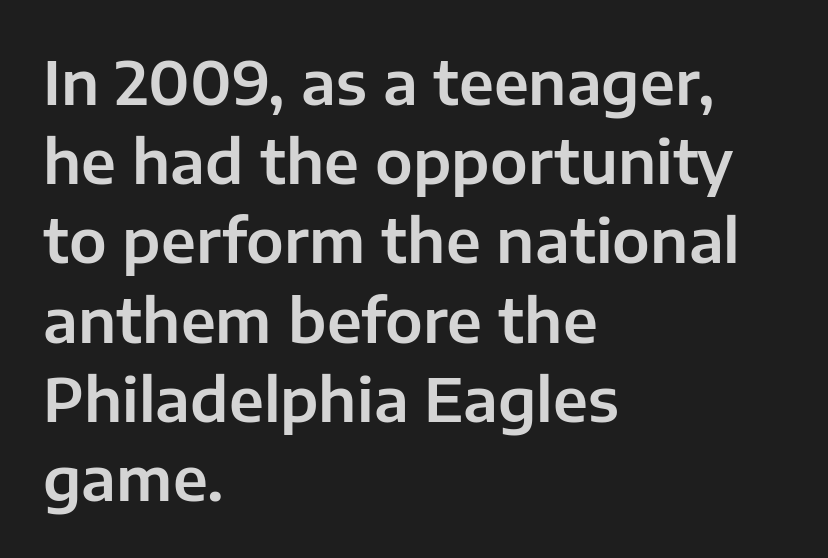
Ordinary non-slanted type is in use. A classic flush-left, rag-right setting is used for this passage. In terms of letterspacing, this is plain default setting. Letters rest on an invisible, unmarked baseline. The letters carry no serifs — their stems end cleanly without finishing strokes.
